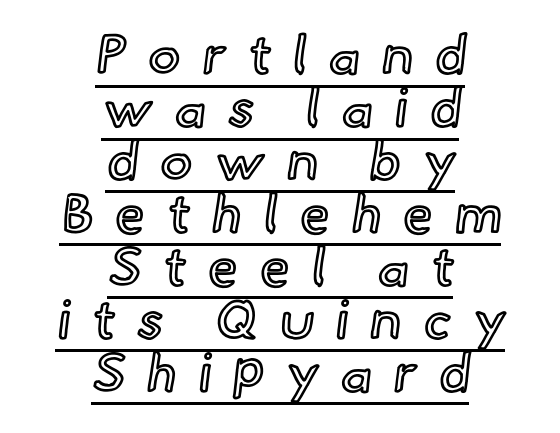
Q: Is the text italic (slanted)? A: Yes.
Q: Is the text underlined? A: Yes.
Q: How is the paragraph aligned? A: Centered.
Q: Is the spacing between letters normal or unusually wide? A: Unusually wide.
Q: Is the spacing between lines tight, normal or loose? A: Tight.
Q: Width (condensed, normal, or wide)? A: Normal.
Q: x-height? A: Small.
Q: Monospaced? A: No.
